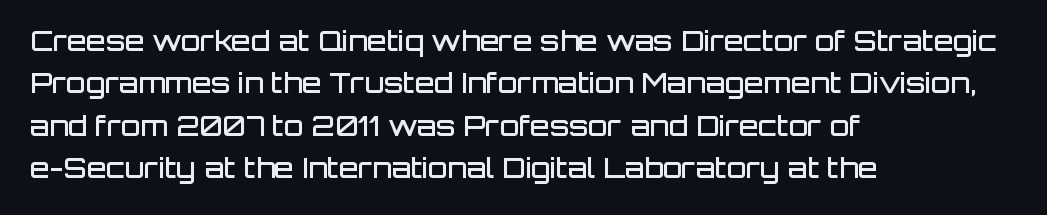
Q: Is the text bold? A: Semi-bold.
Q: Is the text italic (slanted)? A: No, it is upright.
Q: Is the typeface a serif or a sans-serif typeface? A: Sans-serif.
Q: Is the text underlined? A: No.
Q: How is the paragraph aligned? A: Left-aligned.
Q: Is the spacing between letters normal or unusually wide? A: Normal.
Q: Is the spacing between lines tight, normal or loose? A: Normal.
Q: Width (condensed, normal, or wide)? A: Normal.
Q: Stroke contrast? A: Low.
Q: x-height? A: Large.
Q: Monospaced? A: No.
